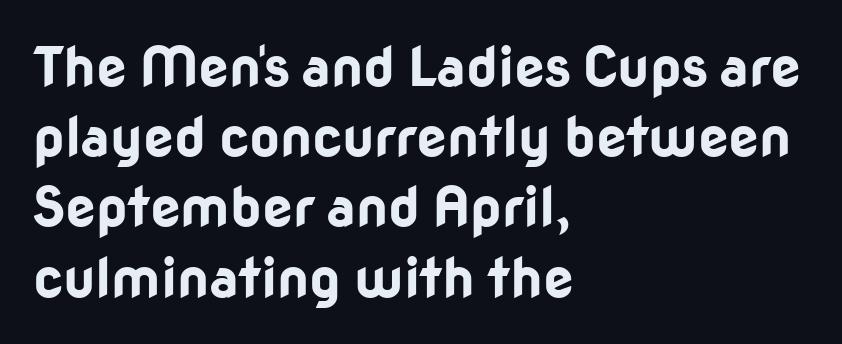
Q: Is the text bold? A: Yes.
Q: Is the text italic (slanted)? A: No, it is upright.
Q: Is the typeface a serif or a sans-serif typeface? A: Sans-serif.
Q: Is the text underlined? A: No.
Q: How is the paragraph aligned? A: Left-aligned.
Q: Is the spacing between letters normal or unusually wide? A: Normal.
Q: Is the spacing between lines tight, normal or loose? A: Normal.
Q: Width (condensed, normal, or wide)? A: Normal.
Q: Stroke contrast? A: Low.
Q: x-height? A: Medium.
Q: Monospaced? A: No.
